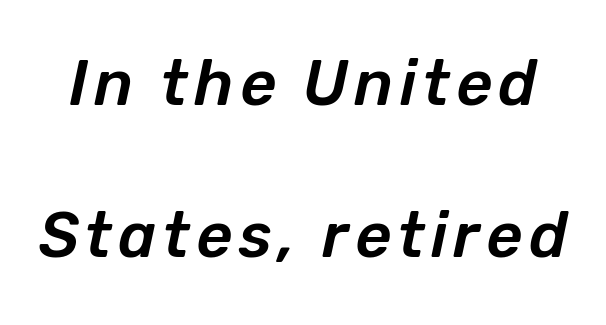
Q: Is the text italic (slanted)? A: Yes, it leans right by about 12 degrees.
Q: Is the text underlined? A: No.
Q: Is the spacing between lines tight, normal or loose? A: Loose.
Q: Width (condensed, normal, or wide)? A: Normal.
Q: Stroke contrast? A: Low.
Q: x-height? A: Medium.
Q: Monospaced? A: No.
